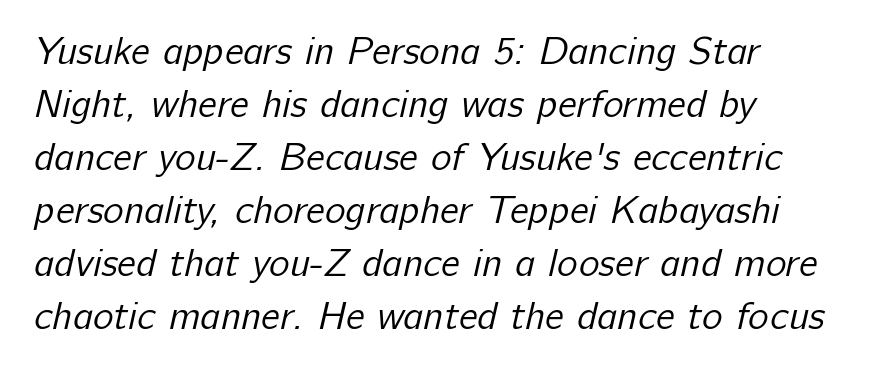
The image shows 39 px regular-weight sans-serif type; set left-aligned, normal line spacing (1.36x), normal letter spacing, not underlined; low stroke contrast and a medium x-height.
